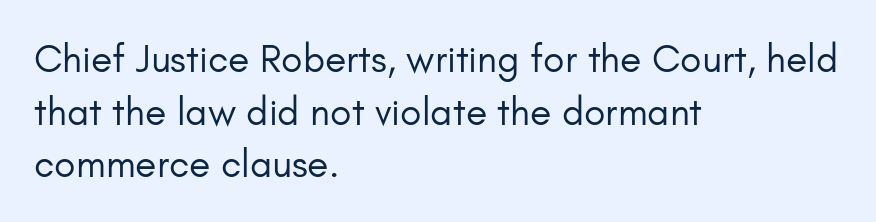
{"serif": "no", "italic": "no", "bold": "no", "weight": "regular", "width": "normal", "stroke_contrast": "low", "x_height": "small", "monospaced": "no", "underline": "no", "align": "left", "line_spacing": "normal", "line_spacing_ratio": 1.35, "letter_spacing": "normal", "letter_spacing_em": 0.0, "glyph_px": 39}
